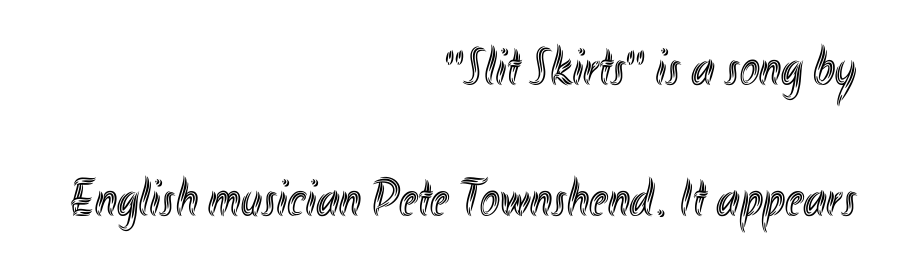
{"width": "condensed", "x_height": "small", "monospaced": "no", "underline": "no", "align": "right", "line_spacing": "loose", "line_spacing_ratio": 2.48, "letter_spacing": "normal", "letter_spacing_em": 0.0, "glyph_px": 53}
